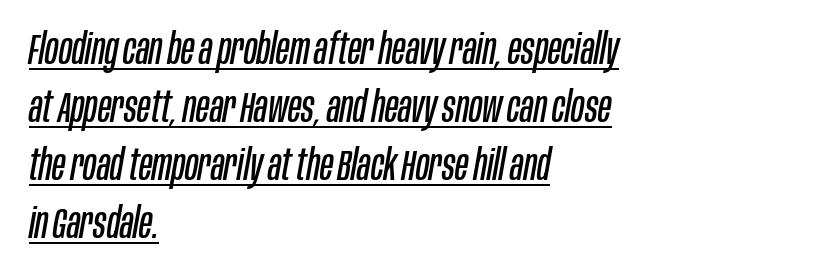
{"italic": "yes", "lean": "right", "slant_degrees": 10, "bold": "no", "weight": "regular", "width": "condensed", "stroke_contrast": "low", "x_height": "large", "monospaced": "no", "underline": "yes", "align": "left", "line_spacing": "normal", "line_spacing_ratio": 1.35, "letter_spacing": "normal", "letter_spacing_em": 0.0, "glyph_px": 43}
